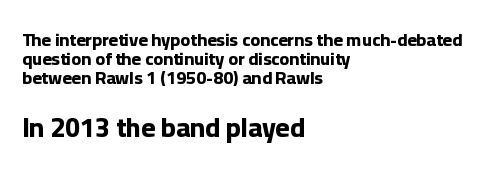
The image shows 27 px bold type, upright; set left-aligned, tight line spacing (1.06x), normal letter spacing, not underlined; the second (bottom) block is 1.5x larger.
